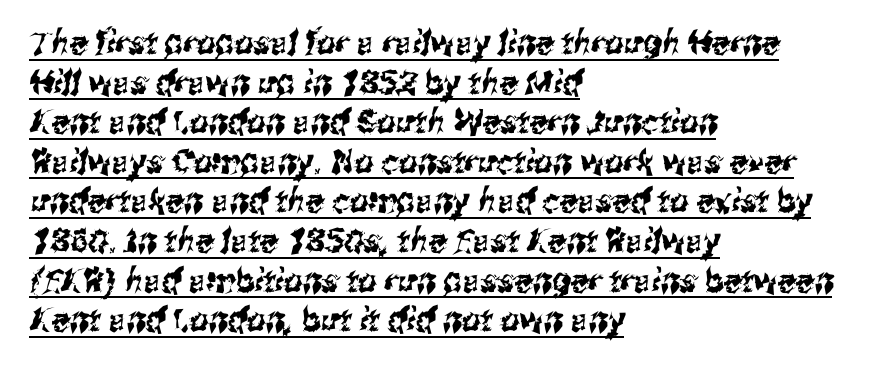
Q: Is the typeface a serif or a sans-serif typeface? A: Sans-serif.
Q: Is the text underlined? A: Yes.
Q: How is the paragraph aligned? A: Left-aligned.
Q: Is the spacing between letters normal or unusually wide? A: Normal.
Q: Width (condensed, normal, or wide)? A: Condensed.
Q: Stroke contrast? A: Medium.
Q: x-height? A: Medium.
Q: Monospaced? A: No.
